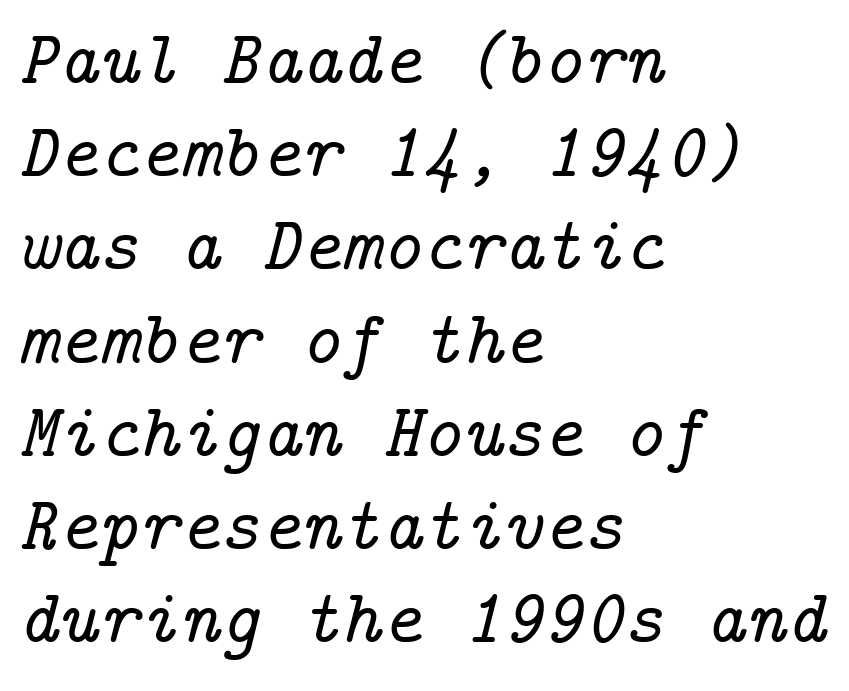
The image shows 77 px serif type, italic (leaning right); set left-aligned, line spacing 1.21x, normal letter spacing, not underlined; low stroke contrast and a medium x-height.
